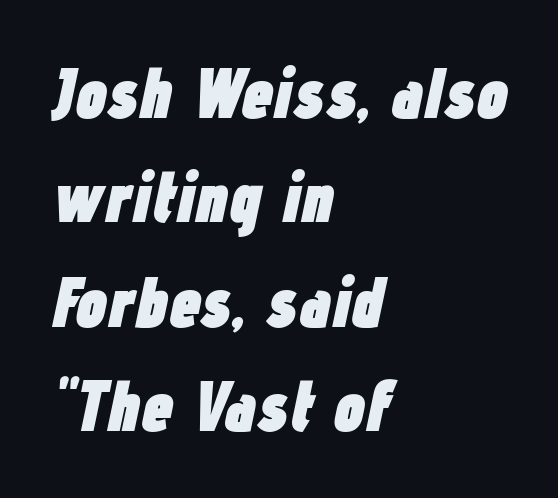
{"italic": "yes", "lean": "right", "slant_degrees": 12, "bold": "yes", "weight": "heavy", "width": "condensed", "stroke_contrast": "low", "x_height": "medium", "monospaced": "no", "underline": "no", "align": "left", "line_spacing": "normal", "line_spacing_ratio": 1.47, "letter_spacing": "normal", "letter_spacing_em": 0.0, "glyph_px": 71}
